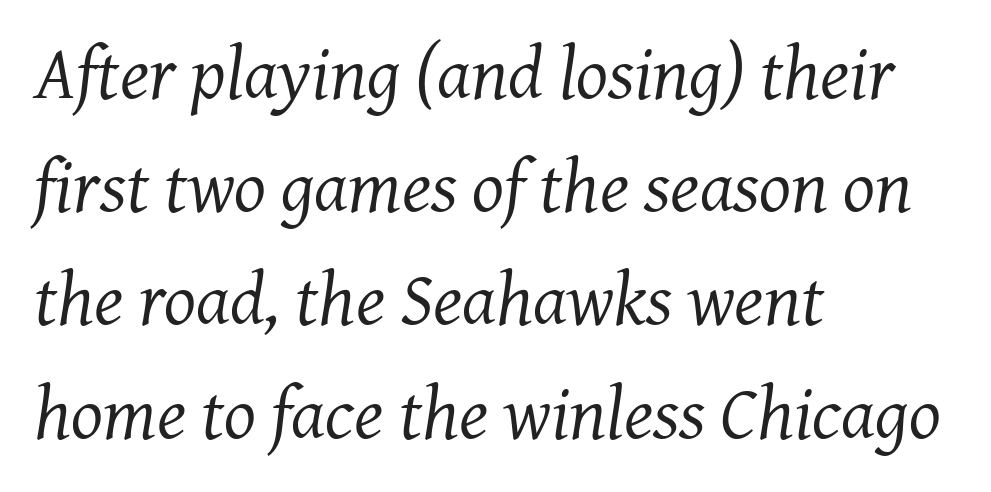
The image shows 75 px regular-weight serif type, italic (leaning right); set left-aligned, normal line spacing (1.51x), normal letter spacing, not underlined; medium stroke contrast and a medium x-height.
